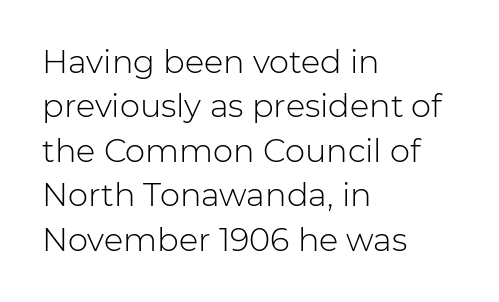
The image shows 32 px light sans-serif type, upright; set left-aligned, normal line spacing (1.39x), normal letter spacing, not underlined; low stroke contrast and a medium x-height.
